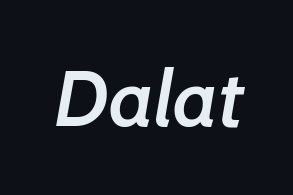
The image shows 79 px semibold sans-serif type; set normal letter spacing, not underlined; low stroke contrast and a medium x-height.
